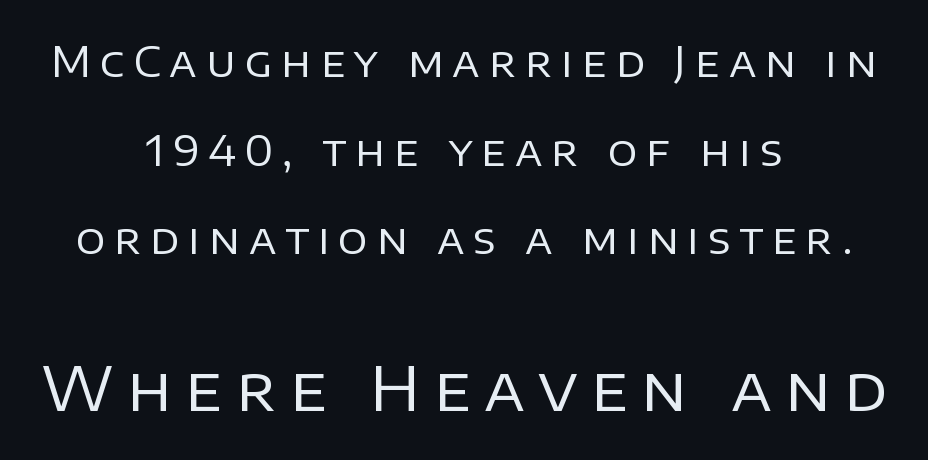
This sample has the flowing, uneven cadence of proportional lettering. Stems and bowls with no extra thickness — not bold. Is the letter spacing exaggerated? Yes — the characters are pushed far apart. Descender tails drop into unmarked territory.
